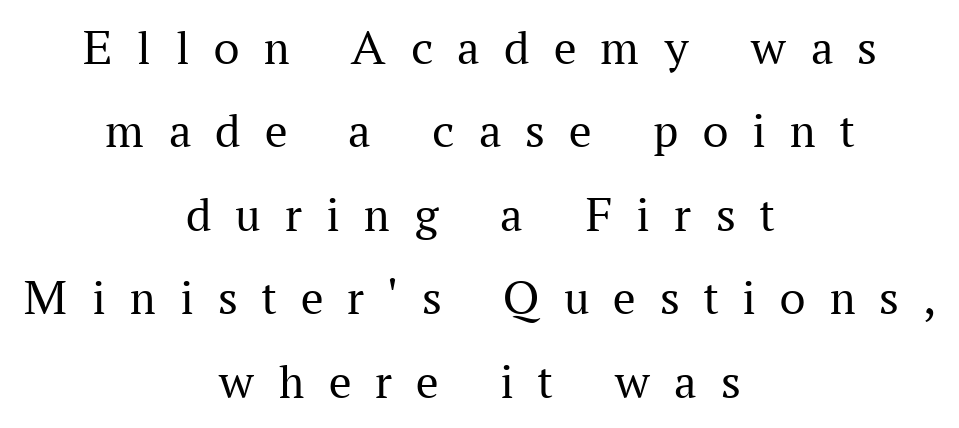
Q: Is the text bold? A: No.
Q: Is the text italic (slanted)? A: No, it is upright.
Q: Is the typeface a serif or a sans-serif typeface? A: Serif.
Q: Is the text underlined? A: No.
Q: How is the paragraph aligned? A: Centered.
Q: Is the spacing between letters normal or unusually wide? A: Unusually wide.
Q: Is the spacing between lines tight, normal or loose? A: Normal.
Q: Width (condensed, normal, or wide)? A: Normal.
Q: Stroke contrast? A: Medium.
Q: x-height? A: Medium.
Q: Monospaced? A: No.
